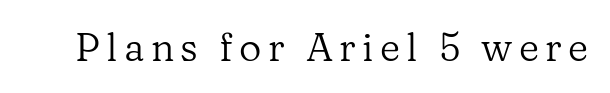
Varying glyph widths throughout — classic text-font behaviour. Just letters on the line, the space beneath them empty. Ink coverage per letter is moderate at most. Old-style or modern, the face here clearly has serifs. No italicization has been applied; the sample stays upright.
